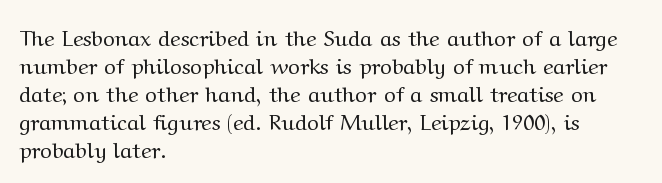
The image shows 22 px text type, upright; set left-aligned, normal line spacing (1.27x), normal letter spacing, not underlined.
